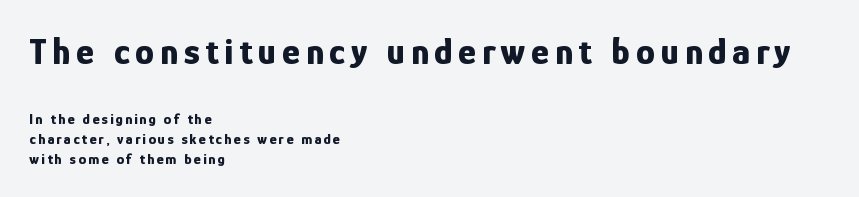
The image shows 38 px bold, condensed sans-serif type, upright; set left-aligned, normal line spacing (1.33x), not underlined; the first (top) block is 2.53x larger; low stroke contrast and a medium x-height.
